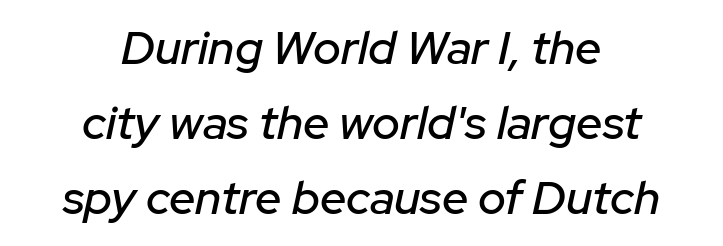
The image shows 47 px text type, italic (leaning right); set centered, normal line spacing (1.6x), normal letter spacing, not underlined; low stroke contrast and a medium x-height.
